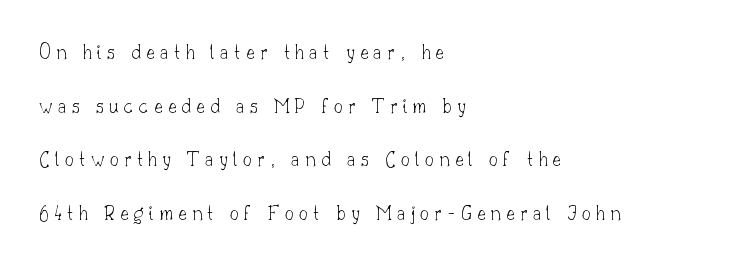
Weight: regular or lighter. Visually the block forms a straight wall on the left and a jagged coastline on the right. The horizontal fit of the characters is loose and conspicuously gappy. Letters rest on an invisible, unmarked baseline. Does the lettering tilt? It doesn't — this is upright.
